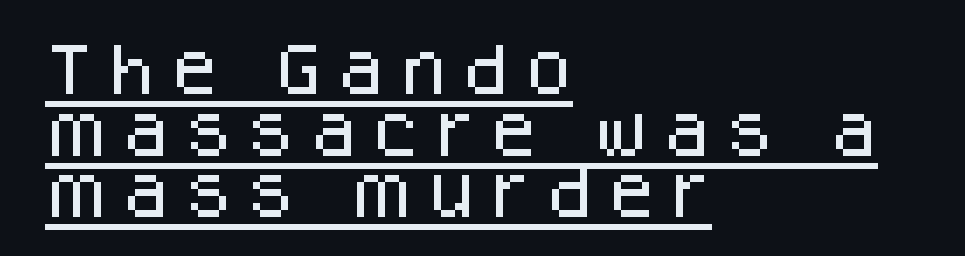
Letterform terminals end flat and unadorned throughout the passage. These lines stack with their left ends in a neat column. A typesetter would call this proportional, since set widths differ per character. The type sits square on the baseline with zero lean. In terms of leading, this rendering errs on the cramped side. Quick note: underline on.
